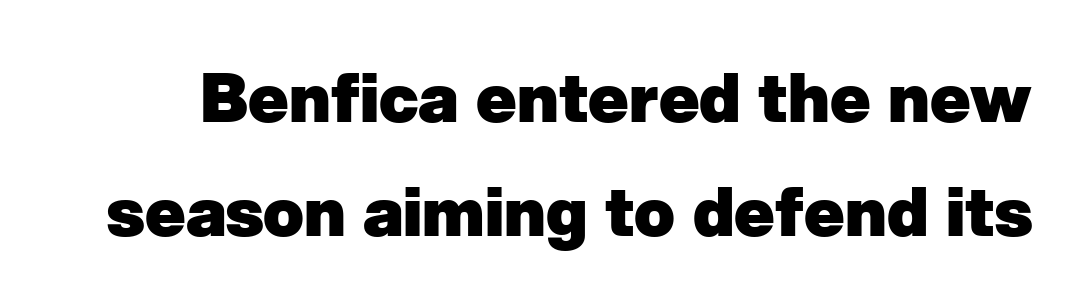
The image shows 67 px heavy sans-serif type; set normal line spacing (1.7x), normal letter spacing, not underlined; low stroke contrast and a medium x-height.
